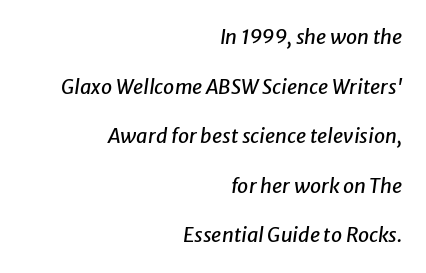
The image shows 20 px text type, italic (leaning right); set right-aligned, loose line spacing (2.48x), normal letter spacing, not underlined.
